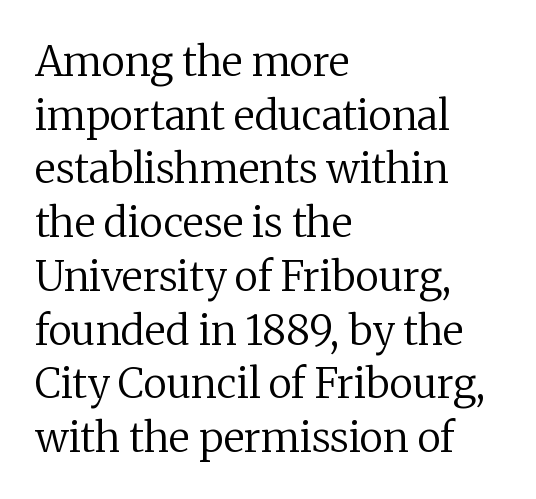
The image shows 41 px regular-weight serif type, upright; set left-aligned, normal line spacing (1.31x), normal letter spacing, not underlined; medium stroke contrast and a medium x-height.
